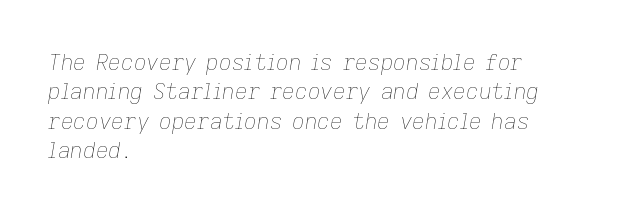
Q: Is the text bold? A: No.
Q: Is the text italic (slanted)? A: Yes, it leans right by about 9 degrees.
Q: Is the text underlined? A: No.
Q: How is the paragraph aligned? A: Left-aligned.
Q: Is the spacing between letters normal or unusually wide? A: Normal.
Q: Is the spacing between lines tight, normal or loose? A: Normal.
